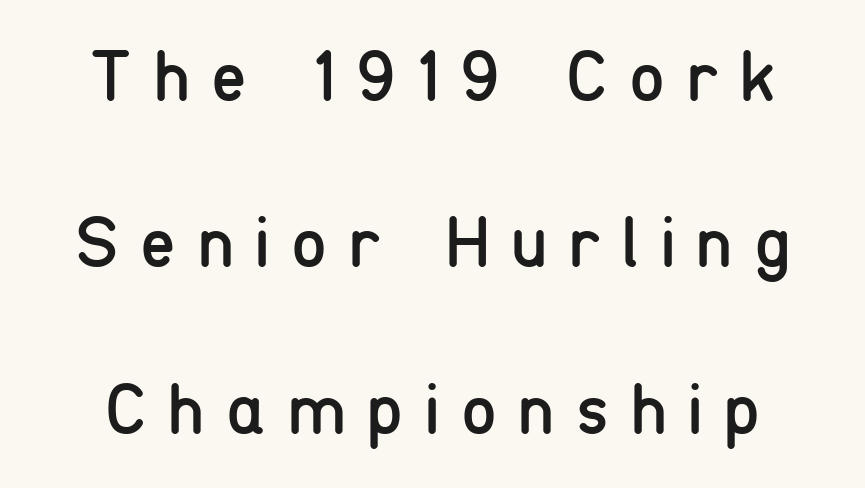
{"serif": "no", "italic": "no", "bold": "no", "weight": "regular", "width": "condensed", "stroke_contrast": "low", "x_height": "medium", "monospaced": "no", "underline": "no", "line_spacing": "loose", "line_spacing_ratio": 2.31, "letter_spacing": "wide", "letter_spacing_em": 0.3, "glyph_px": 72}
